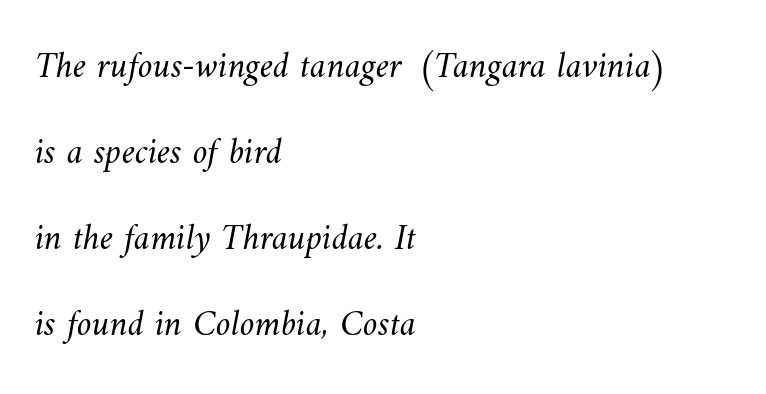
Q: Is the text bold? A: No.
Q: Is the text underlined? A: No.
Q: How is the paragraph aligned? A: Left-aligned.
Q: Is the spacing between letters normal or unusually wide? A: Normal.
Q: Is the spacing between lines tight, normal or loose? A: Loose.
Q: Width (condensed, normal, or wide)? A: Normal.
Q: Stroke contrast? A: Medium.
Q: x-height? A: Small.
Q: Monospaced? A: No.
